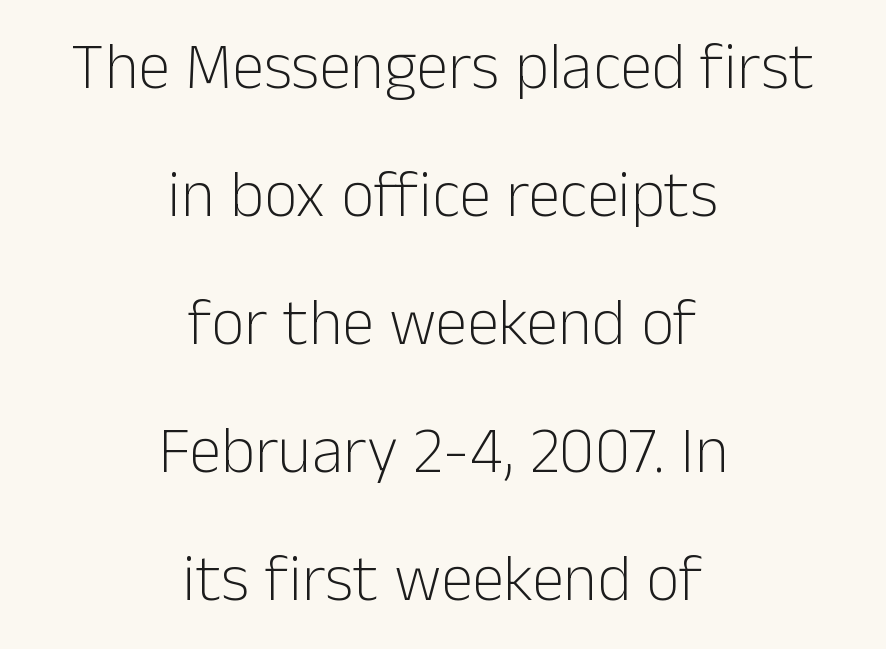
{"serif": "no", "italic": "no", "bold": "no", "weight": "light", "width": "normal", "stroke_contrast": "low", "x_height": "medium", "monospaced": "no", "underline": "no", "align": "center", "line_spacing": "loose", "line_spacing_ratio": 1.97, "letter_spacing": "normal", "letter_spacing_em": 0.0, "glyph_px": 65}
